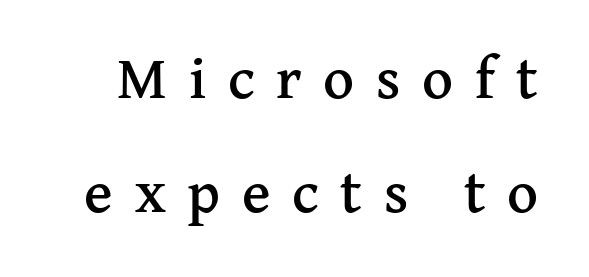
Q: Is the text italic (slanted)? A: No, it is upright.
Q: Is the typeface a serif or a sans-serif typeface? A: Serif.
Q: Is the text underlined? A: No.
Q: Is the spacing between letters normal or unusually wide? A: Unusually wide.
Q: Is the spacing between lines tight, normal or loose? A: Loose.
Q: Width (condensed, normal, or wide)? A: Normal.
Q: Stroke contrast? A: Medium.
Q: x-height? A: Medium.
Q: Monospaced? A: No.
